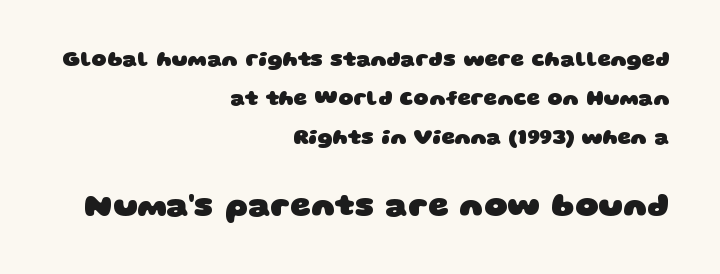
{"serif": "no", "bold": "yes", "weight": "heavy", "width": "wide", "stroke_contrast": "low", "x_height": "large", "monospaced": "no", "underline": "no", "align": "right", "line_spacing_ratio": 1.86, "letter_spacing": "normal", "letter_spacing_em": 0.0, "larger_block": "second", "size_ratio": 1.52, "glyph_px": 32}
